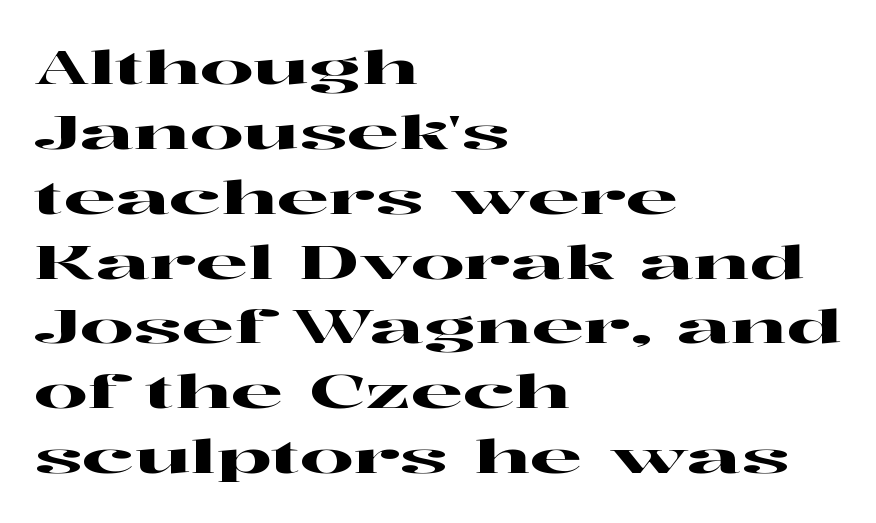
{"serif": "yes", "italic": "no", "width": "wide", "stroke_contrast": "high", "x_height": "medium", "monospaced": "no", "underline": "no", "align": "left", "line_spacing": "normal", "line_spacing_ratio": 1.38, "letter_spacing": "normal", "letter_spacing_em": 0.0, "glyph_px": 47}
